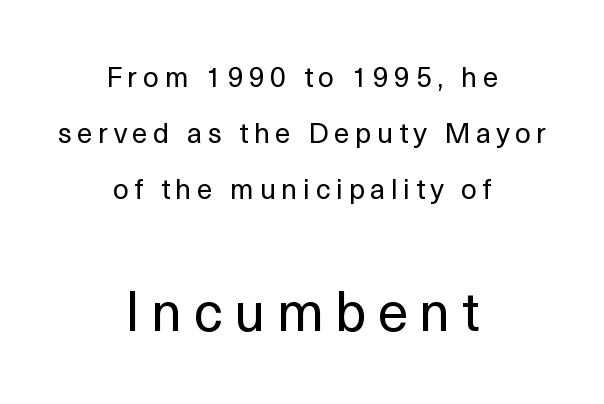
The image shows 55 px regular-weight sans-serif type, upright; set centered, loose line spacing (2.0x), unusually wide letter spacing (+0.2 em), not underlined; the second (bottom) block is 1.96x larger; a medium x-height.
